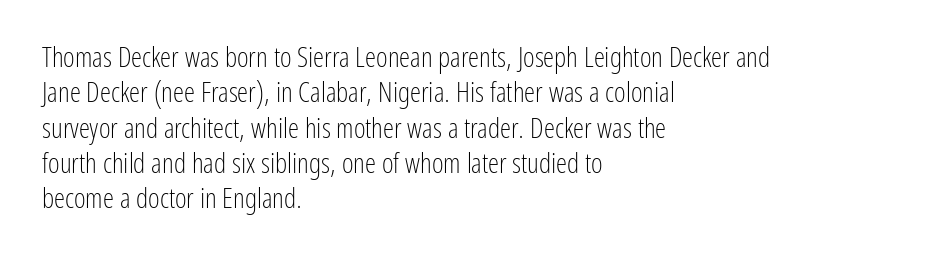
Q: Is the text bold? A: No.
Q: Is the text italic (slanted)? A: No, it is upright.
Q: Is the typeface a serif or a sans-serif typeface? A: Sans-serif.
Q: Is the text underlined? A: No.
Q: How is the paragraph aligned? A: Left-aligned.
Q: Is the spacing between letters normal or unusually wide? A: Normal.
Q: Is the spacing between lines tight, normal or loose? A: Normal.
Q: Width (condensed, normal, or wide)? A: Condensed.
Q: Stroke contrast? A: Low.
Q: x-height? A: Medium.
Q: Monospaced? A: No.
